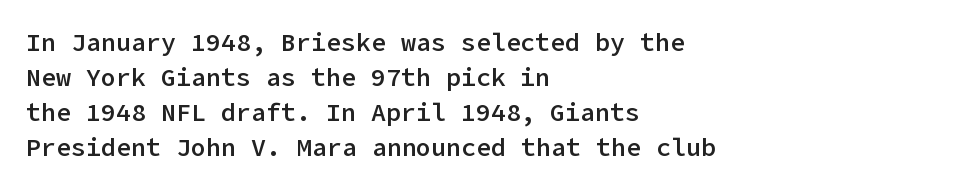
The image shows 25 px text type, upright; set left-aligned, normal line spacing (1.4x), normal letter spacing, not underlined.
